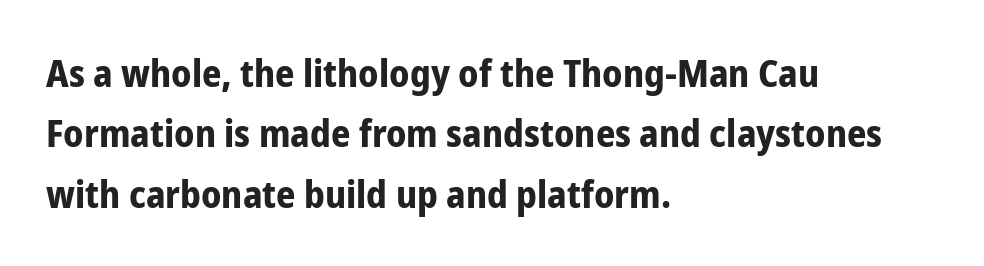
{"serif": "no", "italic": "no", "bold": "yes", "weight": "bold", "width": "condensed", "stroke_contrast": "low", "x_height": "medium", "monospaced": "no", "underline": "no", "align": "left", "line_spacing": "normal", "line_spacing_ratio": 1.59, "letter_spacing": "normal", "letter_spacing_em": 0.0, "glyph_px": 38}
